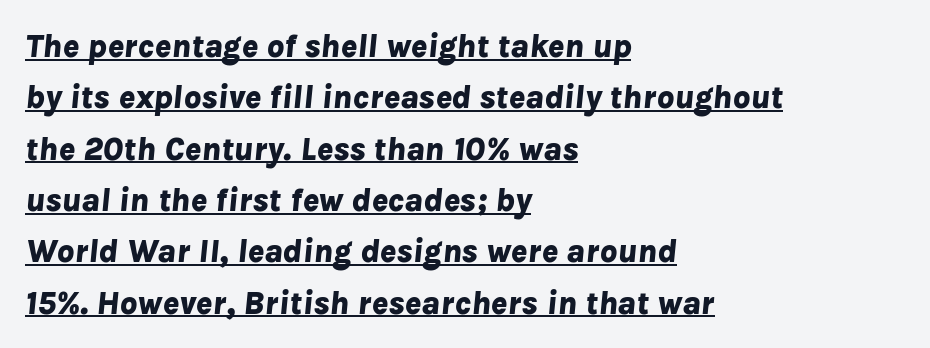
The rows are spaced the way most documents space them. Like a heading marked for emphasis, these lines bear an underscore. Slant detected: the letters are inclined. Think of a printed novel: that variable character pitch is what you see here.
